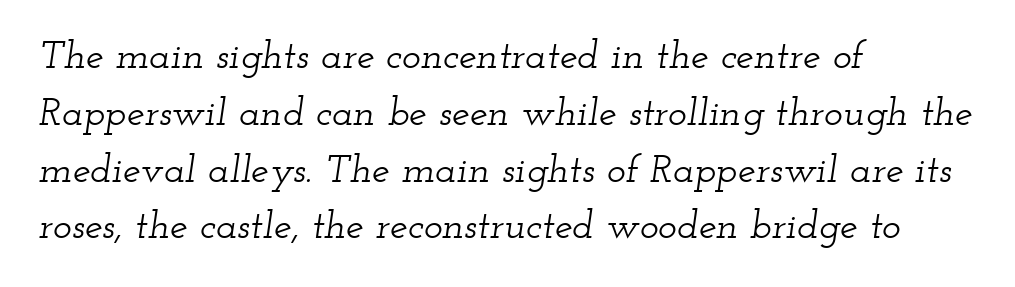
{"serif": "yes", "italic": "yes", "lean": "right", "slant_degrees": 12, "width": "wide", "stroke_contrast": "low", "x_height": "small", "monospaced": "no", "underline": "no", "align": "left", "line_spacing": "normal", "line_spacing_ratio": 1.42, "letter_spacing": "normal", "letter_spacing_em": 0.0, "glyph_px": 40}
